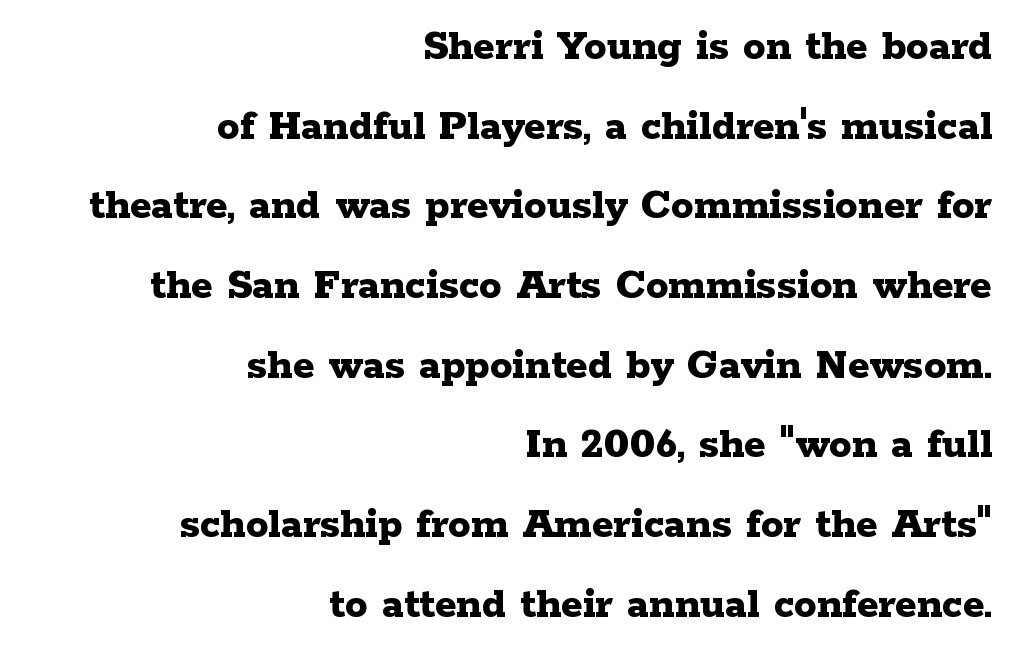
Proportional: the letters do not fall into vertical columns. A serif font was chosen for this passage. This sample is right-justified, so line beginnings fall wherever the words allow. The space beneath each line is pristine and unruled.
